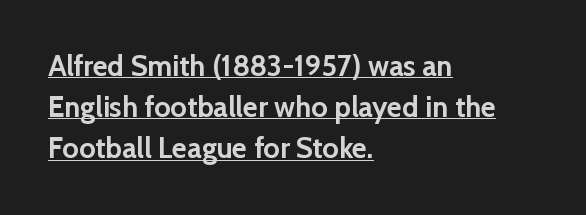
The image shows 29 px semibold sans-serif type, upright; set left-aligned, normal line spacing (1.42x), normal letter spacing, underlined; low stroke contrast and a medium x-height.
